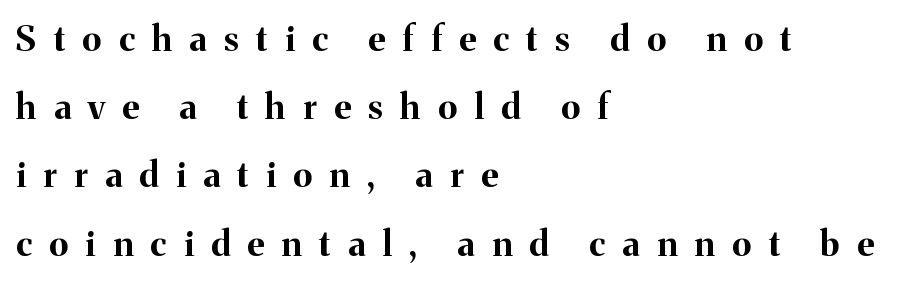
{"serif": "yes", "italic": "no", "bold": "yes", "weight": "bold", "width": "normal", "stroke_contrast": "medium", "x_height": "medium", "monospaced": "no", "underline": "no", "align": "left", "line_spacing": "loose", "line_spacing_ratio": 1.95, "letter_spacing": "wide", "letter_spacing_em": 0.5, "glyph_px": 35}
